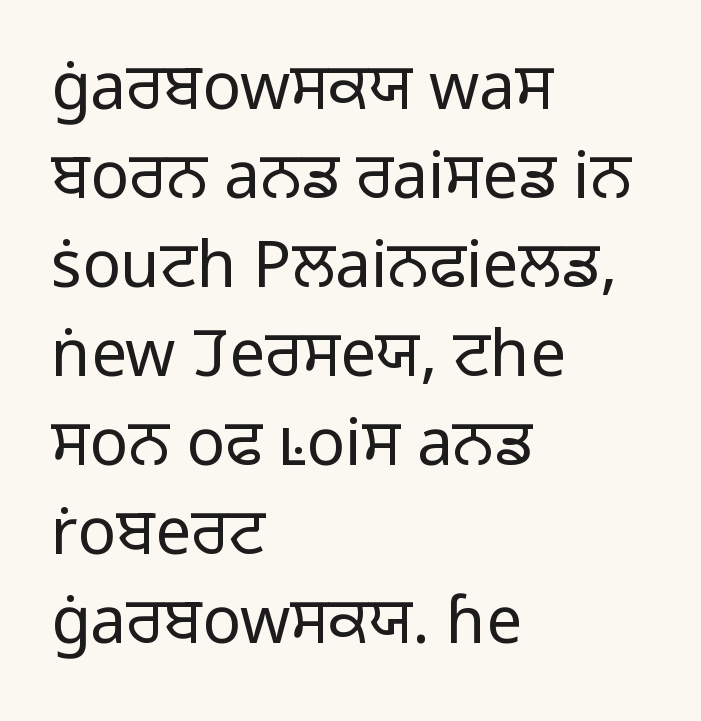
The image shows 64 px light sans-serif type, upright; set left-aligned, normal line spacing (1.39x), normal letter spacing, not underlined; low stroke contrast and a medium x-height.
